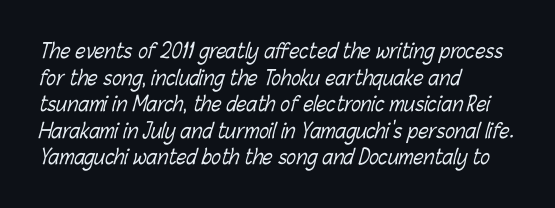
Decoration check: the copy has no underline. Between one letter and the next there's only the usual sliver of space. This sample is left-justified, so line endings fall wherever the words run out. The typeface has the unassuming heft of standard copy or less. Quick note: interline space is typical.
